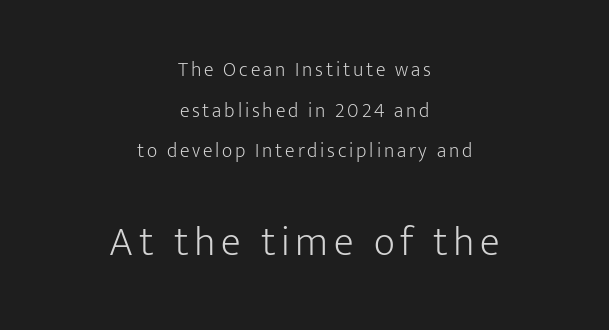
{"serif": "no", "italic": "no", "bold": "no", "weight": "light", "width": "normal", "stroke_contrast": "low", "x_height": "medium", "monospaced": "no", "underline": "no", "align": "center", "line_spacing": "loose", "line_spacing_ratio": 2.03, "larger_block": "second", "size_ratio": 2.05, "glyph_px": 41}
